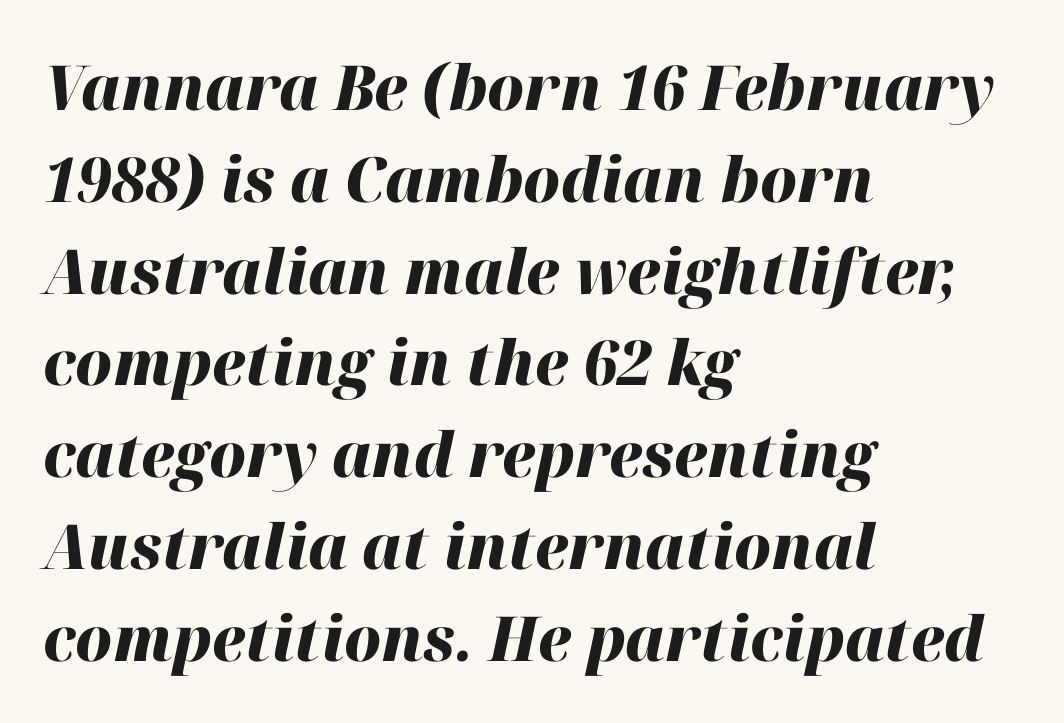
Q: Is the text bold? A: Yes.
Q: Is the text italic (slanted)? A: Yes, it leans right by about 12 degrees.
Q: Is the text underlined? A: No.
Q: How is the paragraph aligned? A: Left-aligned.
Q: Is the spacing between letters normal or unusually wide? A: Normal.
Q: Is the spacing between lines tight, normal or loose? A: Normal.
Q: Width (condensed, normal, or wide)? A: Normal.
Q: Stroke contrast? A: High.
Q: x-height? A: Medium.
Q: Monospaced? A: No.
